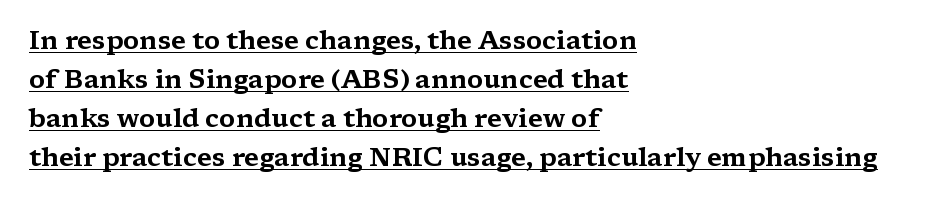
Visually the block forms a straight wall on the left and a jagged coastline on the right. Leading: standard. Is the letter spacing exaggerated? No — it looks like the ordinary default. These lines were composed using upright roman letters.
